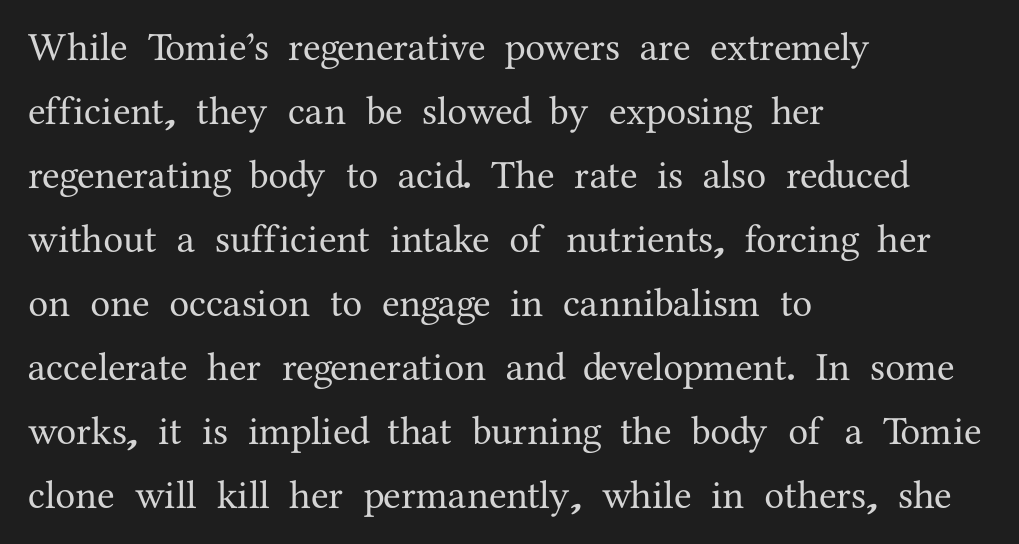
The image shows 40 px serif type, upright; set left-aligned, normal line spacing (1.6x), normal letter spacing, not underlined; medium stroke contrast and a medium x-height.
